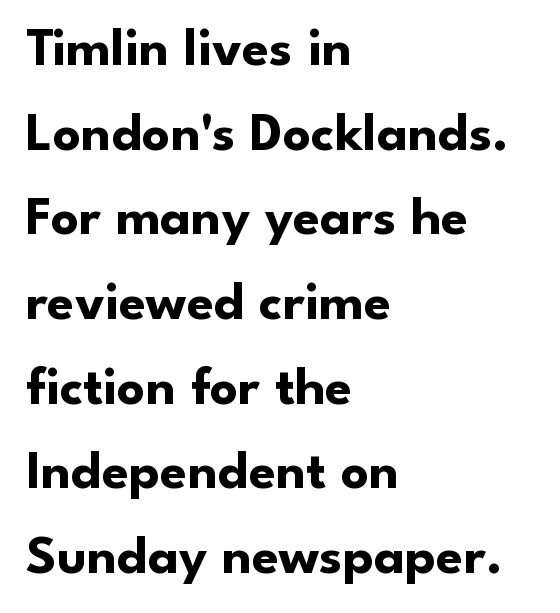
The image shows 55 px bold sans-serif type, upright; set left-aligned, normal line spacing (1.54x), normal letter spacing, not underlined; low stroke contrast and a small x-height.
